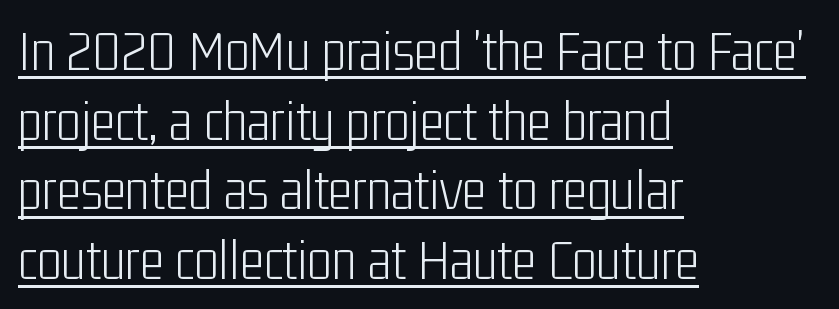
Q: Is the text bold? A: No.
Q: Is the text italic (slanted)? A: No, it is upright.
Q: Is the typeface a serif or a sans-serif typeface? A: Sans-serif.
Q: Is the text underlined? A: Yes.
Q: How is the paragraph aligned? A: Left-aligned.
Q: Is the spacing between letters normal or unusually wide? A: Normal.
Q: Width (condensed, normal, or wide)? A: Condensed.
Q: Stroke contrast? A: Low.
Q: x-height? A: Medium.
Q: Monospaced? A: No.
